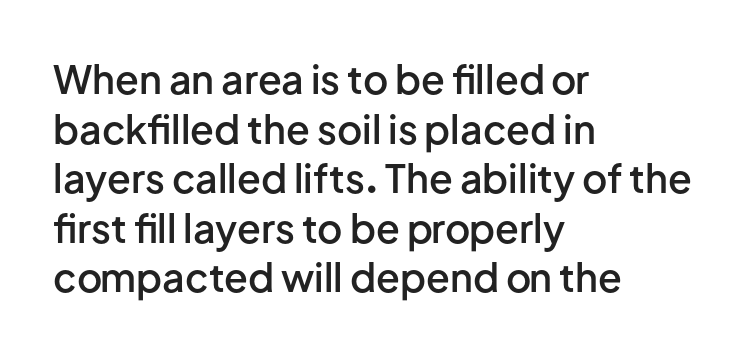
The image shows 39 px semibold sans-serif type, upright; set left-aligned, normal line spacing (1.27x), normal letter spacing, not underlined; low stroke contrast and a medium x-height.
